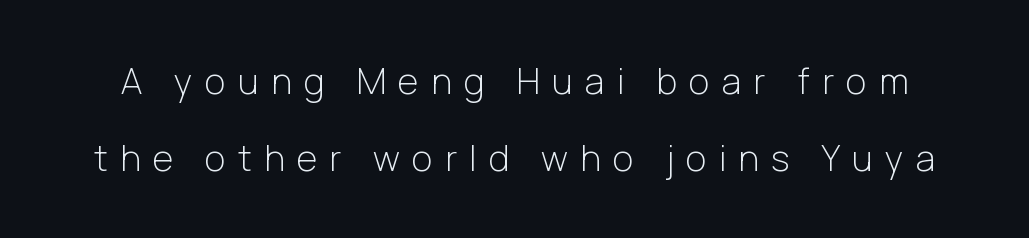
Characters follow at a spacing far wider than the type designer built in. Is this a fixed-width face? No — the glyphs have proportional, varying widths. Grotesque or geometric, the face here clearly has no serifs. The typography opts for an upright posture over an oblique one.
